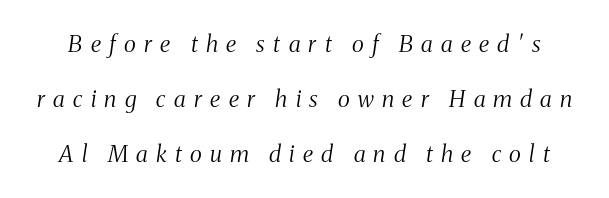
Q: Is the text bold? A: No.
Q: Is the text italic (slanted)? A: Yes, it leans right by about 8 degrees.
Q: Is the text underlined? A: No.
Q: Is the spacing between letters normal or unusually wide? A: Unusually wide.
Q: Is the spacing between lines tight, normal or loose? A: Loose.
